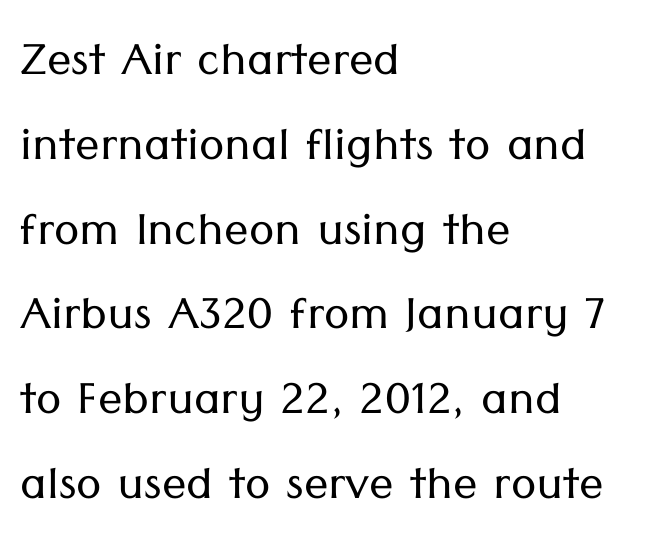
When letters stand straight like this, we call the style roman or upright. The foot of each line stays bare and open. Whoever set this chose a conventional vertical rhythm. No feet cap the strokes, marking this as sans-serif type. The letters advance in unequal steps, a hallmark of proportional type. A typesetter would call this zero additional tracking.
